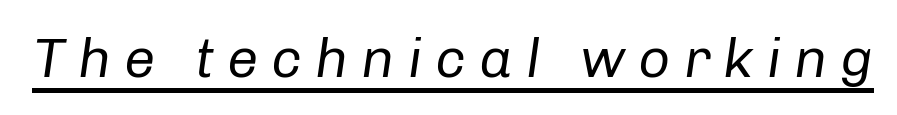
Q: Is the text bold? A: No.
Q: Is the text italic (slanted)? A: Yes, it leans right by about 8 degrees.
Q: Is the text underlined? A: Yes.
Q: Is the spacing between letters normal or unusually wide? A: Unusually wide.
Q: Width (condensed, normal, or wide)? A: Normal.
Q: Stroke contrast? A: Low.
Q: x-height? A: Medium.
Q: Monospaced? A: No.
